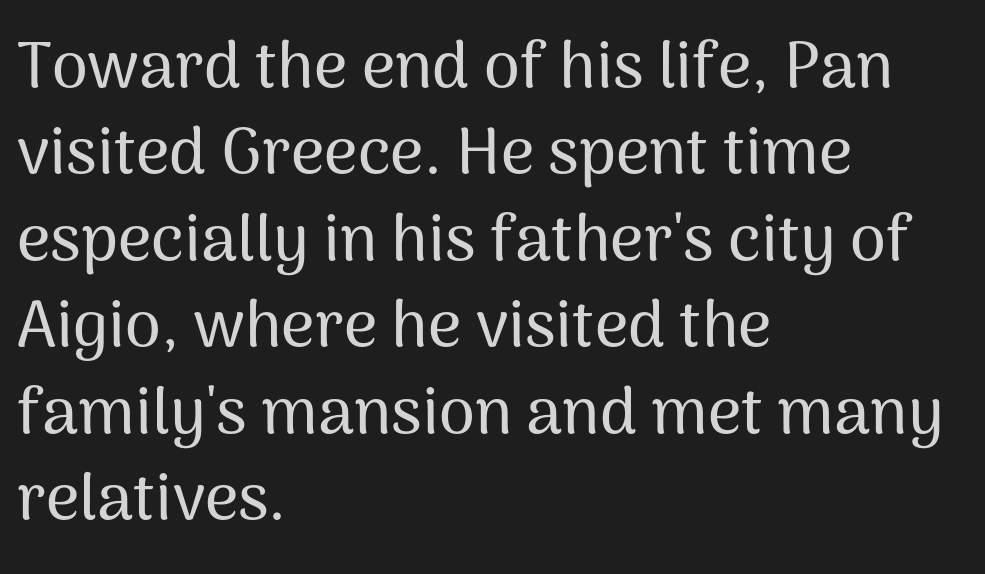
The image shows 65 px sans-serif type, upright; set left-aligned, normal line spacing (1.33x), normal letter spacing, not underlined; medium stroke contrast and a medium x-height.
